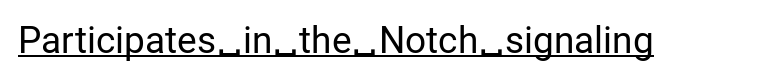
{"serif": "no", "italic": "no", "bold": "no", "weight": "regular", "width": "normal", "stroke_contrast": "low", "x_height": "medium", "monospaced": "no", "underline": "yes", "letter_spacing": "normal", "letter_spacing_em": 0.0, "glyph_px": 37}
